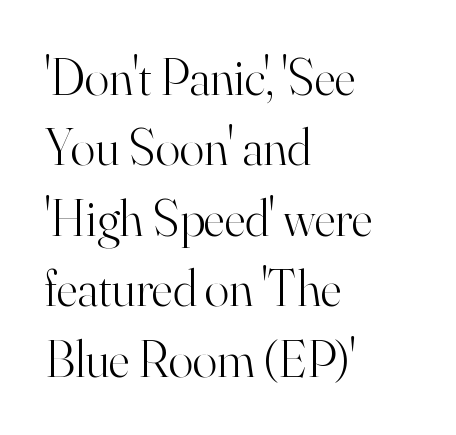
The space between consecutive lines is moderate. The letters advance in unequal steps, a hallmark of proportional type. Short and long lines alike share a common starting point at left. Summary of weight: not heavy and not bold.
